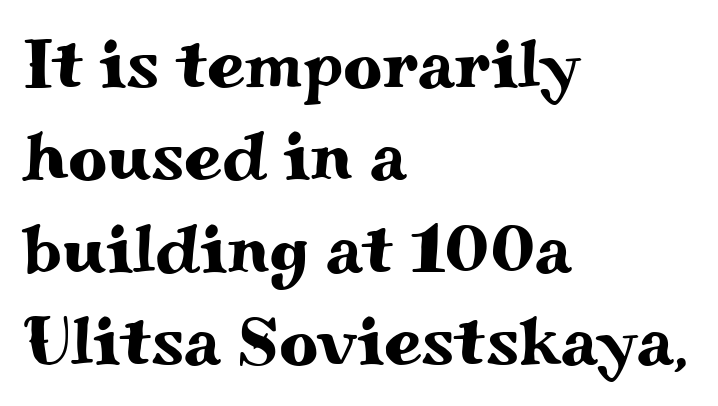
The image shows 68 px wide serif type, upright; set left-aligned, normal line spacing (1.36x), normal letter spacing, not underlined; medium stroke contrast and a small x-height.
